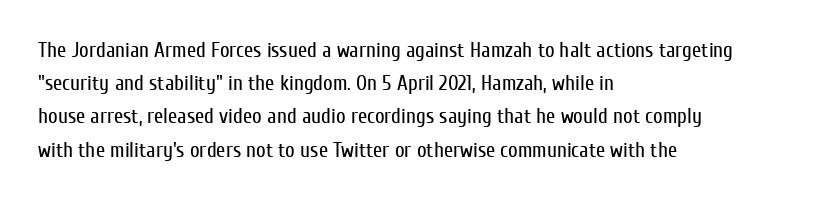
Q: Is the text bold? A: No.
Q: Is the text italic (slanted)? A: No, it is upright.
Q: Is the text underlined? A: No.
Q: How is the paragraph aligned? A: Left-aligned.
Q: Is the spacing between letters normal or unusually wide? A: Normal.
Q: Is the spacing between lines tight, normal or loose? A: Normal.
